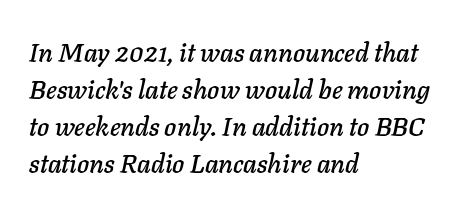
{"italic": "yes", "lean": "right", "slant_degrees": 11, "underline": "no", "align": "left", "line_spacing": "normal", "line_spacing_ratio": 1.42, "letter_spacing": "normal", "letter_spacing_em": 0.0, "glyph_px": 26}
